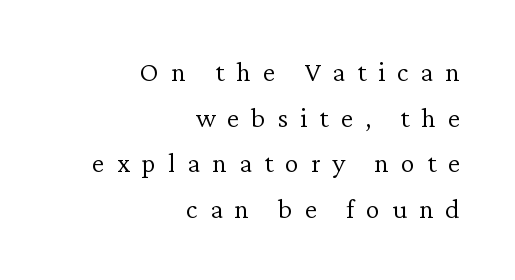
{"serif": "yes", "italic": "no", "bold": "no", "weight": "light", "width": "normal", "stroke_contrast": "low", "x_height": "medium", "monospaced": "no", "underline": "no", "align": "right", "line_spacing": "normal", "line_spacing_ratio": 1.63, "letter_spacing": "wide", "letter_spacing_em": 0.43, "glyph_px": 28}
